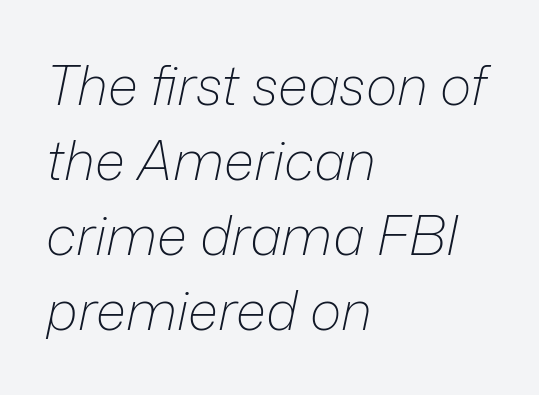
{"italic": "yes", "lean": "right", "slant_degrees": 12, "bold": "no", "weight": "light", "width": "normal", "stroke_contrast": "low", "x_height": "medium", "monospaced": "no", "underline": "no", "align": "left", "line_spacing": "normal", "line_spacing_ratio": 1.39, "letter_spacing": "normal", "letter_spacing_em": 0.0, "glyph_px": 54}
